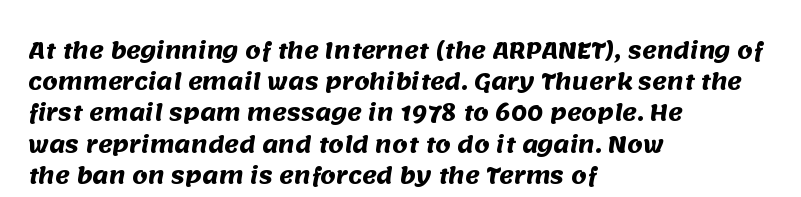
Typesetter's note: full bold, strokes at maximum text heaviness. Vertical spacing — default. The setting favours the left margin, as ordinary paragraphs usually do. Lines of text with bare space underneath. Inter-character spacing is left at the font's built-in metrics.
